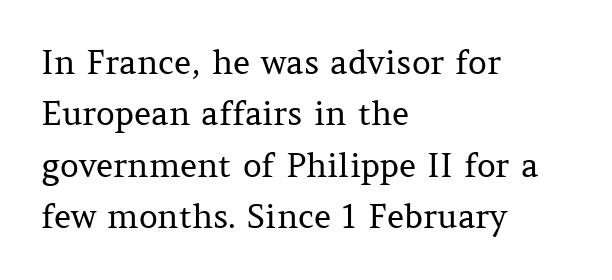
Stem width sits at or under what a default text font uses. If you measured baseline to baseline, you'd find a middling distance. Note the varied advance widths — an 'i' is clearly narrower than an 'm'. Typographically, this falls in the serif category. All the whitespace from short lines collects on the right.
